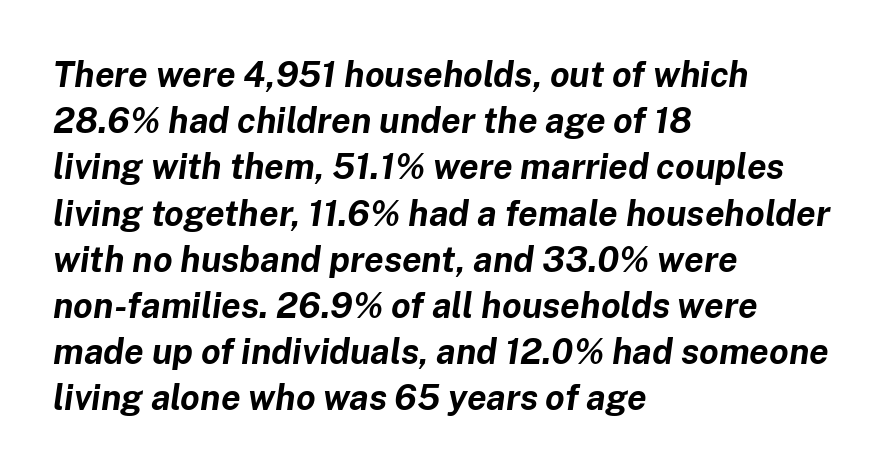
{"italic": "yes", "lean": "right", "slant_degrees": 8, "bold": "yes", "weight": "bold", "width": "normal", "stroke_contrast": "low", "x_height": "medium", "monospaced": "no", "underline": "no", "align": "left", "line_spacing": "normal", "line_spacing_ratio": 1.32, "letter_spacing": "normal", "letter_spacing_em": 0.0, "glyph_px": 35}
